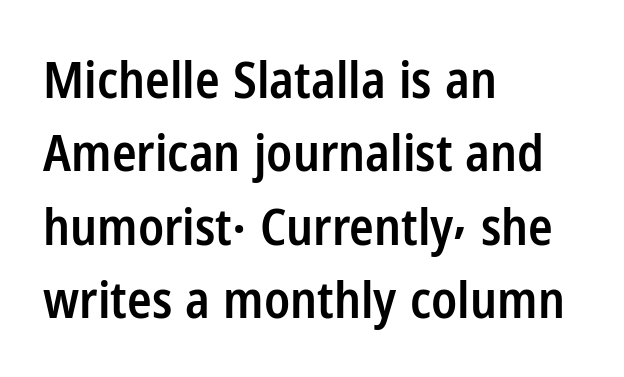
These lines keep a tight, regular rhythm from letter to letter. These lines are rendered in a variable-pitch font. The designer left line spacing at the default. In terms of posture, this sample is upright.
